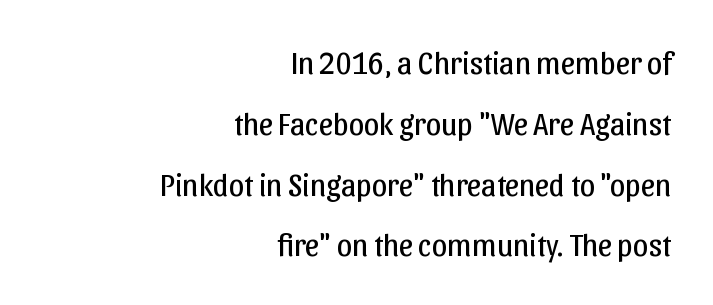
Q: Is the text bold? A: No.
Q: Is the text italic (slanted)? A: No, it is upright.
Q: Is the typeface a serif or a sans-serif typeface? A: Sans-serif.
Q: Is the text underlined? A: No.
Q: How is the paragraph aligned? A: Right-aligned.
Q: Is the spacing between letters normal or unusually wide? A: Normal.
Q: Is the spacing between lines tight, normal or loose? A: Loose.
Q: Width (condensed, normal, or wide)? A: Normal.
Q: Stroke contrast? A: Low.
Q: x-height? A: Medium.
Q: Monospaced? A: No.
